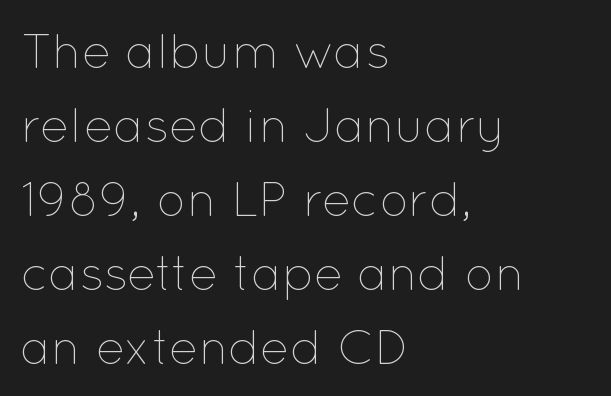
This is roman type, the default non-slanted kind. The typeface has the unassuming heft of standard copy or less. Honestly, the row spacing looks completely unremarkable. Where is the straight margin? On the left. Descender tails drop into unmarked territory.
